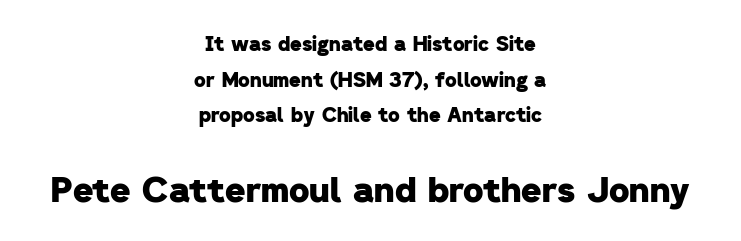
The image shows 35 px heavy sans-serif type; set centered, line spacing 1.78x, normal letter spacing, not underlined; the second (bottom) block is 1.75x larger; low stroke contrast and a medium x-height.
